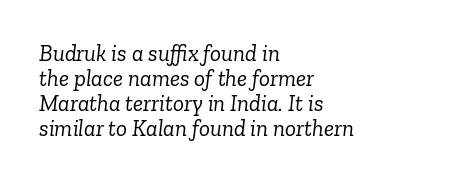
{"italic": "yes", "lean": "right", "slant_degrees": 6, "bold": "no", "underline": "no", "align": "left", "line_spacing": "tight", "line_spacing_ratio": 1.09, "letter_spacing": "normal", "letter_spacing_em": 0.0, "glyph_px": 23}
